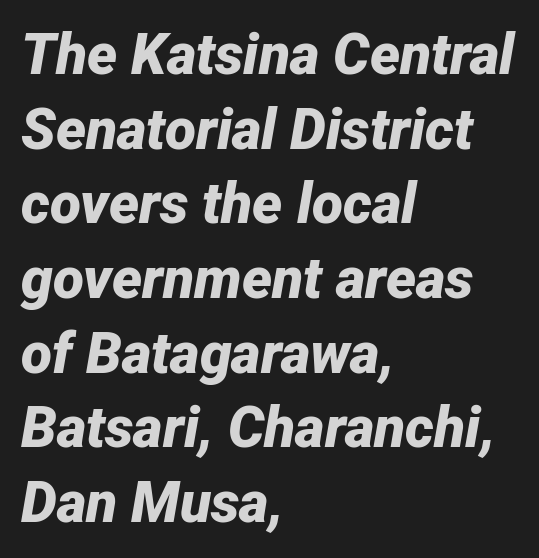
The lines are quadded left. In terms of posture, this sample is oblique. The rendering uses a bold face; every stroke is thick and dark. Do the characters align in a grid? No, the font is proportional. The specimen omits any rule beneath the text block's lines. No extra tracking has been applied to these lines.
